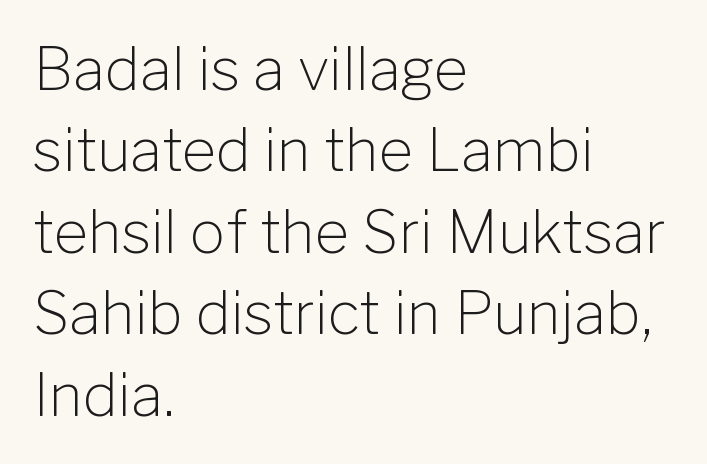
The image shows 59 px light sans-serif type, upright; set left-aligned, normal line spacing (1.38x), normal letter spacing, not underlined; low stroke contrast and a medium x-height.
